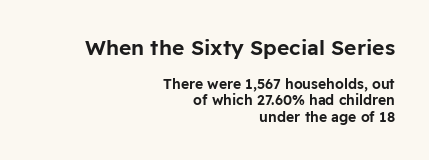
{"italic": "no", "underline": "no", "align": "right", "line_spacing_ratio": 1.16, "letter_spacing": "normal", "letter_spacing_em": 0.0, "larger_block": "first", "size_ratio": 1.5, "glyph_px": 21}
